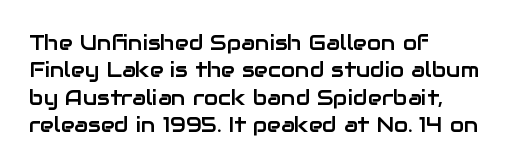
Q: Is the text italic (slanted)? A: No, it is upright.
Q: Is the text underlined? A: No.
Q: How is the paragraph aligned? A: Left-aligned.
Q: Is the spacing between letters normal or unusually wide? A: Normal.
Q: Is the spacing between lines tight, normal or loose? A: Normal.
